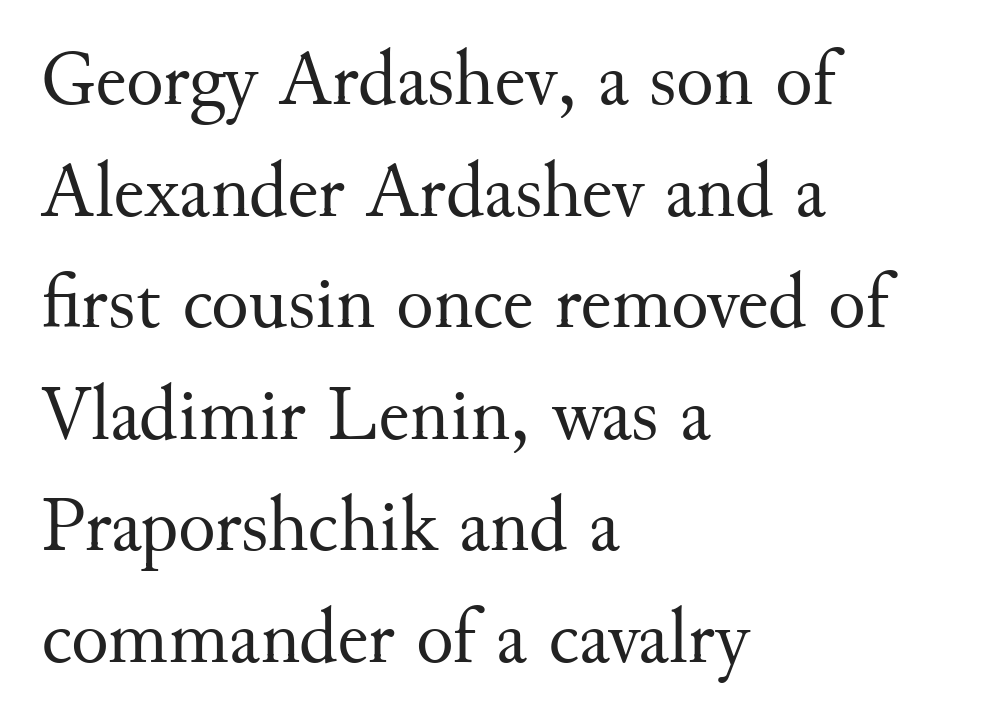
{"serif": "yes", "italic": "no", "bold": "no", "weight": "regular", "width": "normal", "stroke_contrast": "medium", "x_height": "small", "monospaced": "no", "underline": "no", "align": "left", "line_spacing": "normal", "line_spacing_ratio": 1.43, "letter_spacing": "normal", "letter_spacing_em": 0.0, "glyph_px": 78}
